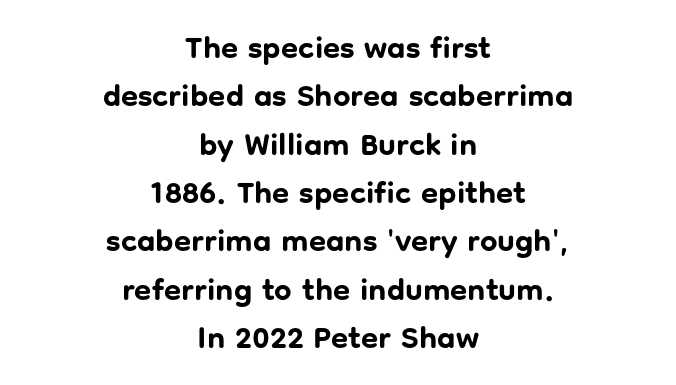
The image shows 31 px bold sans-serif type, upright; set centered, normal line spacing (1.56x), normal letter spacing, not underlined; low stroke contrast and a medium x-height.
